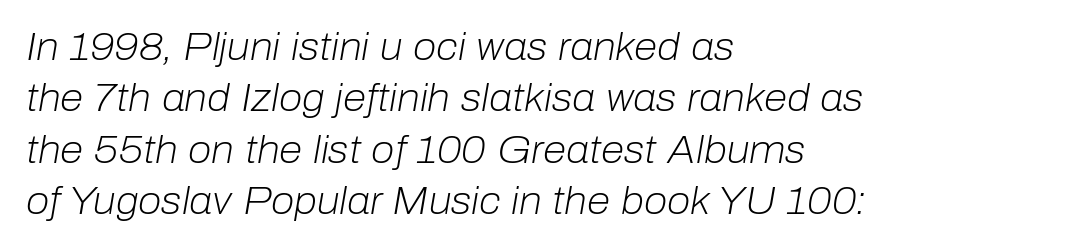
The leading is moderate, giving the passage an even texture. The paragraph has a hard left edge and a soft right edge. The passage shown leans; its letterforms are oblique. Underline: absent. A typesetter would call this proportional, since set widths differ per character.
